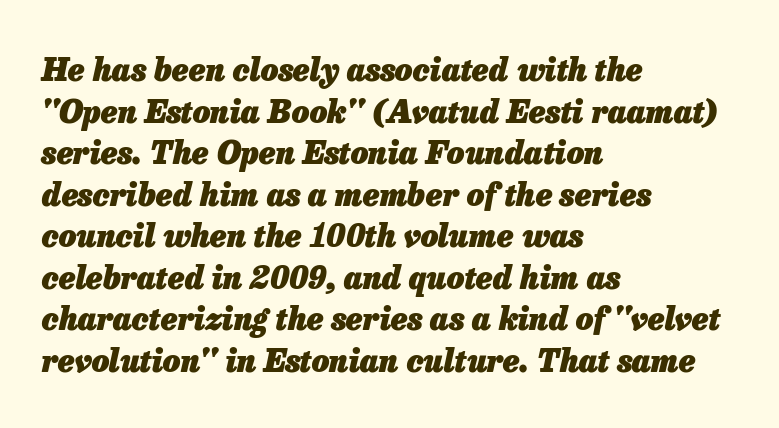
This sample has the flowing, uneven cadence of proportional lettering. The rendering anchors every line to the left-hand side. The leading is moderate, giving the passage an even texture. I'd describe the lettering as bold — thick and assertive.
